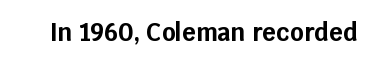
What stands out about the letter spacing? Nothing — it is the standard amount. Upright lettering throughout. Bold? Absolutely — the strokes are thick and heavy. The glyphs are unaccompanied by any horizontal stroke below them.
